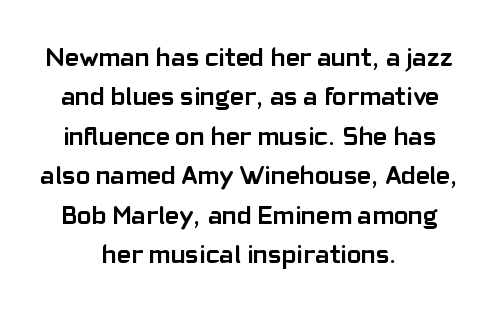
No word sits above an underline. In terms of leading, this rendering sits right in the middle. Compared with typical body copy, the letter spacing here is the same. Line starts and ends both wander, symmetrically. The letters stand straight up with perfectly vertical stems. Strokes here are thick enough to call this a true bold.
